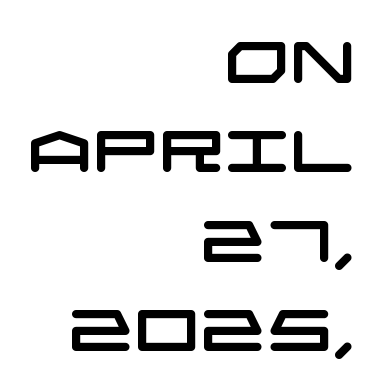
{"serif": "no", "width": "wide", "stroke_contrast": "low", "x_height": "large", "underline": "no", "align": "right", "line_spacing": "normal", "line_spacing_ratio": 1.54, "letter_spacing": "normal", "letter_spacing_em": 0.0, "glyph_px": 58}
